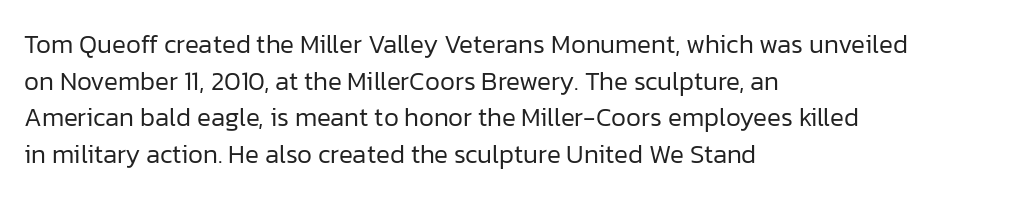
{"italic": "no", "bold": "no", "underline": "no", "align": "left", "line_spacing": "normal", "line_spacing_ratio": 1.41, "letter_spacing": "normal", "letter_spacing_em": 0.0, "glyph_px": 26}
